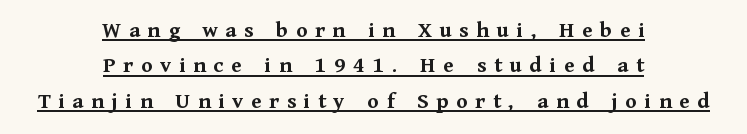
The passage shown has open, widely tracked lettering throughout. Baseline-to-baseline distance is the conventional proportion of letter height. These lines are centered, leaving both edges ragged. Pretty heavy lettering here — definitely bold.
